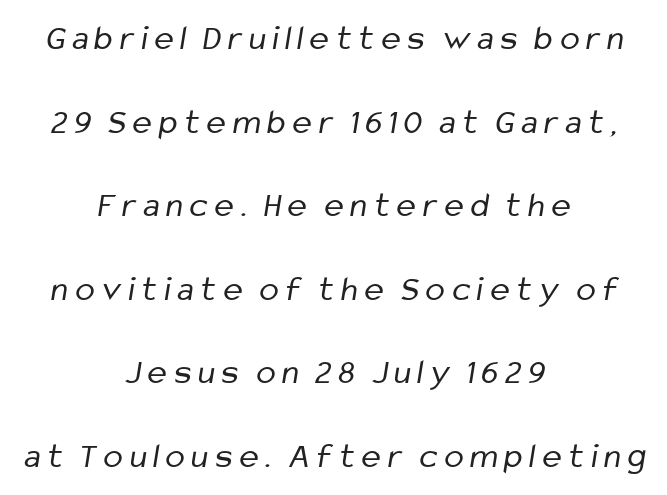
{"serif": "no", "bold": "no", "weight": "regular", "width": "condensed", "stroke_contrast": "low", "x_height": "medium", "monospaced": "no", "underline": "no", "align": "center", "line_spacing": "loose", "line_spacing_ratio": 2.32, "glyph_px": 36}
